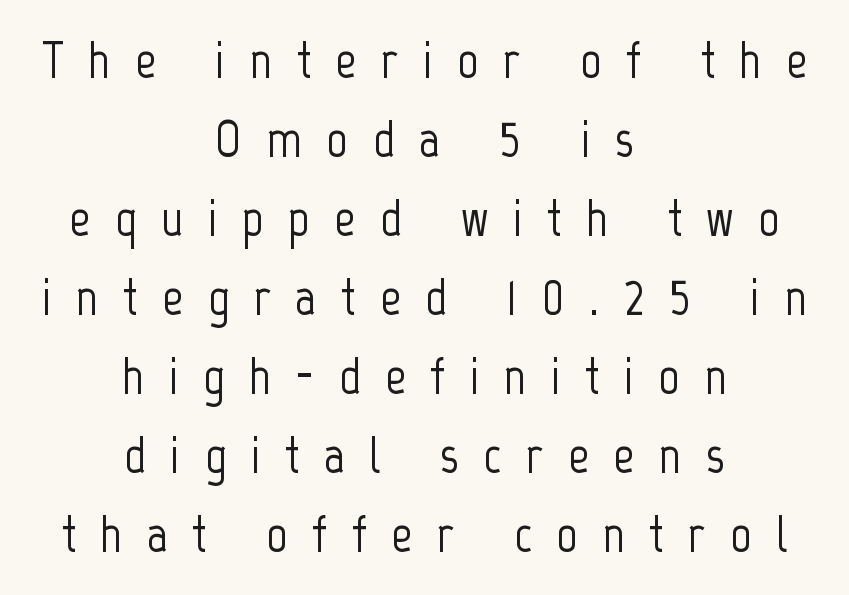
Words float on clear page, feet unadorned. The typesetter chose a symmetrical, centered arrangement here. Baseline-to-baseline distance is the conventional proportion of letter height. Nope, not italic — everything's standing straight. The type family on display is of the sans-serif kind. Loose tracking; the words dissolve into strings of separated letters.
